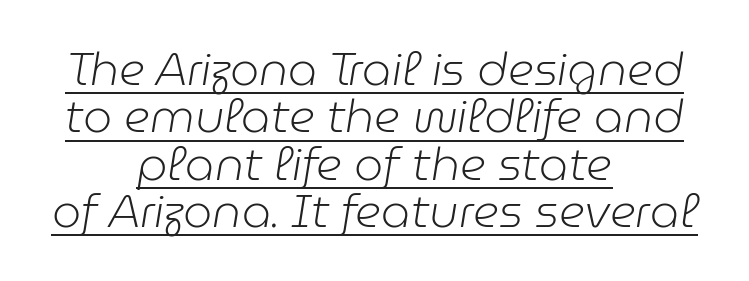
This block would grow much taller if given ordinary leading; it's compressed now. The text carries the slant typical of an italic or oblique font. This rendering features underlined lettering. In CSS terms this would be text-align: center. On a weight scale, this lands at 450 or below. Short note: letters normally spaced.
